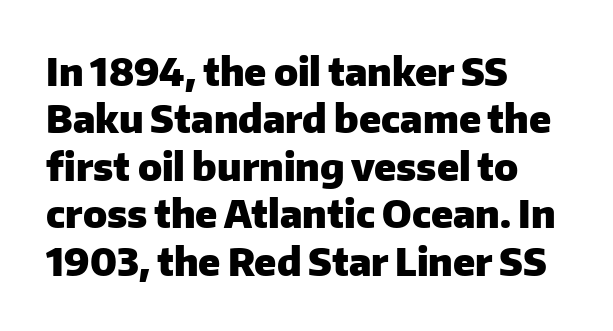
Q: Is the text bold? A: Yes.
Q: Is the text italic (slanted)? A: No, it is upright.
Q: Is the typeface a serif or a sans-serif typeface? A: Sans-serif.
Q: Is the text underlined? A: No.
Q: How is the paragraph aligned? A: Left-aligned.
Q: Is the spacing between letters normal or unusually wide? A: Normal.
Q: Is the spacing between lines tight, normal or loose? A: Normal.
Q: Width (condensed, normal, or wide)? A: Normal.
Q: Stroke contrast? A: Low.
Q: x-height? A: Medium.
Q: Monospaced? A: No.
